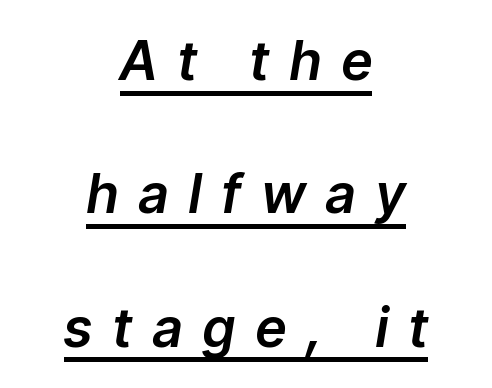
Q: Is the text italic (slanted)? A: Yes, it leans right by about 9 degrees.
Q: Is the text underlined? A: Yes.
Q: How is the paragraph aligned? A: Centered.
Q: Is the spacing between letters normal or unusually wide? A: Unusually wide.
Q: Is the spacing between lines tight, normal or loose? A: Loose.
Q: Width (condensed, normal, or wide)? A: Normal.
Q: Stroke contrast? A: Low.
Q: x-height? A: Medium.
Q: Monospaced? A: No.
